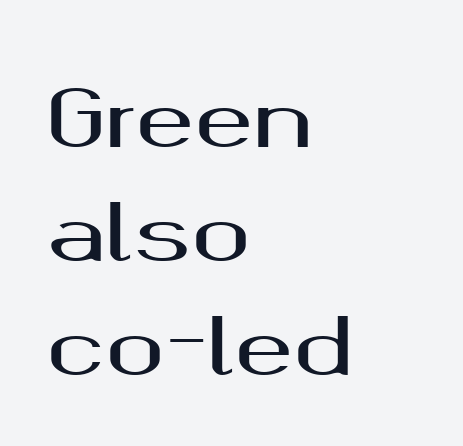
The image shows 79 px wide sans-serif type, upright; set left-aligned, normal line spacing (1.44x), normal letter spacing, not underlined; medium stroke contrast and a medium x-height.
